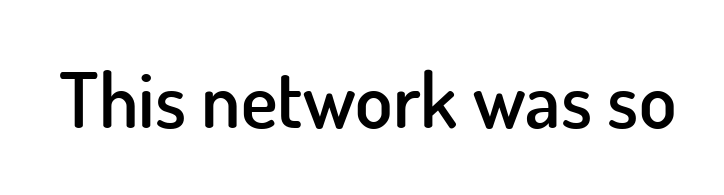
Q: Is the text bold? A: Semi-bold.
Q: Is the text italic (slanted)? A: No, it is upright.
Q: Is the typeface a serif or a sans-serif typeface? A: Sans-serif.
Q: Is the text underlined? A: No.
Q: Is the spacing between letters normal or unusually wide? A: Normal.
Q: Width (condensed, normal, or wide)? A: Normal.
Q: Stroke contrast? A: Low.
Q: x-height? A: Small.
Q: Monospaced? A: No.
